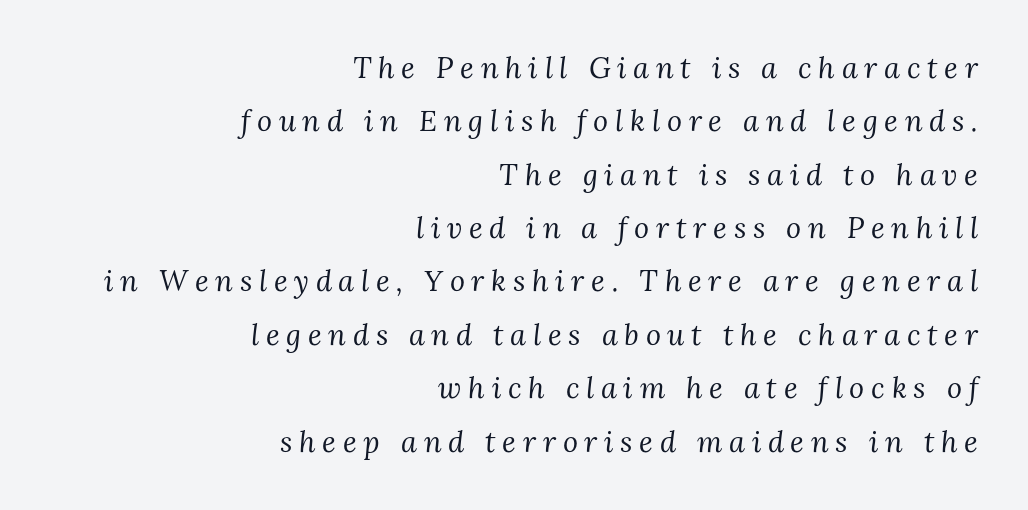
Q: Is the text bold? A: No.
Q: Is the text italic (slanted)? A: Yes, it leans right by about 3 degrees.
Q: Is the typeface a serif or a sans-serif typeface? A: Serif.
Q: Is the text underlined? A: No.
Q: How is the paragraph aligned? A: Right-aligned.
Q: Is the spacing between letters normal or unusually wide? A: Unusually wide.
Q: Width (condensed, normal, or wide)? A: Normal.
Q: Stroke contrast? A: Medium.
Q: x-height? A: Medium.
Q: Monospaced? A: No.
